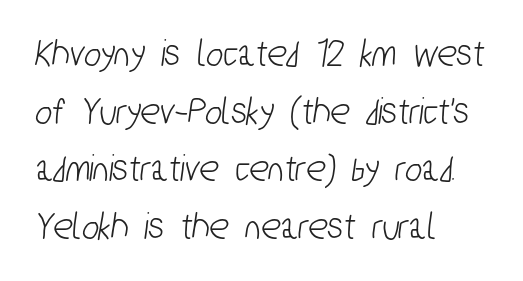
{"serif": "no", "width": "condensed", "stroke_contrast": "low", "x_height": "medium", "monospaced": "no", "underline": "no", "align": "left", "line_spacing": "normal", "line_spacing_ratio": 1.44, "letter_spacing": "normal", "letter_spacing_em": 0.0, "glyph_px": 40}
